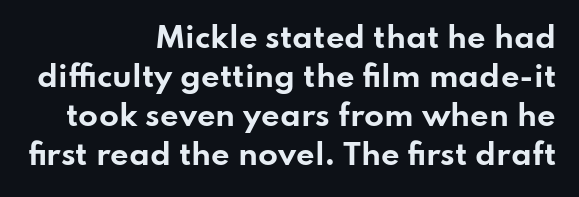
Q: Is the text bold? A: Yes.
Q: Is the text italic (slanted)? A: No, it is upright.
Q: Is the typeface a serif or a sans-serif typeface? A: Sans-serif.
Q: Is the text underlined? A: No.
Q: How is the paragraph aligned? A: Right-aligned.
Q: Is the spacing between letters normal or unusually wide? A: Normal.
Q: Is the spacing between lines tight, normal or loose? A: Normal.
Q: Width (condensed, normal, or wide)? A: Wide.
Q: Stroke contrast? A: Low.
Q: x-height? A: Small.
Q: Monospaced? A: No.
